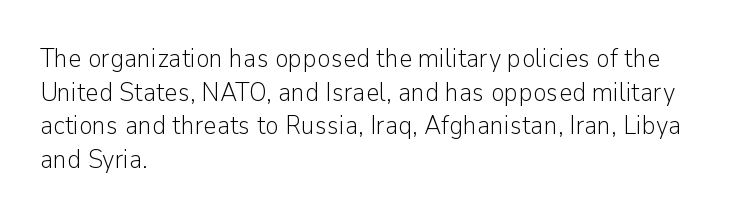
The image shows 26 px text type, upright; set left-aligned, normal line spacing (1.29x), normal letter spacing, not underlined.
